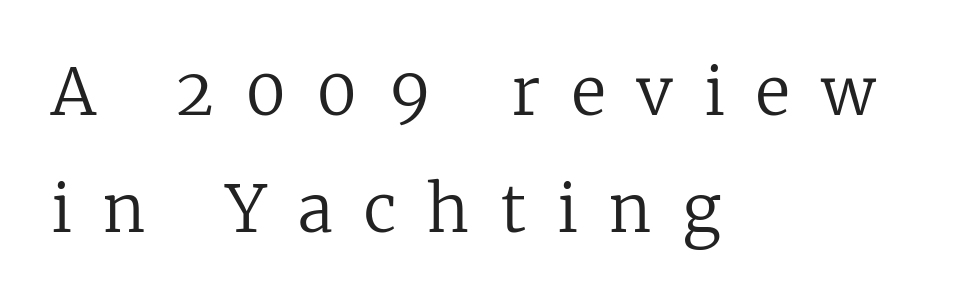
Q: Is the text bold? A: No.
Q: Is the text italic (slanted)? A: No, it is upright.
Q: Is the typeface a serif or a sans-serif typeface? A: Serif.
Q: Is the text underlined? A: No.
Q: How is the paragraph aligned? A: Left-aligned.
Q: Is the spacing between letters normal or unusually wide? A: Unusually wide.
Q: Width (condensed, normal, or wide)? A: Normal.
Q: Stroke contrast? A: Low.
Q: x-height? A: Medium.
Q: Monospaced? A: No.
